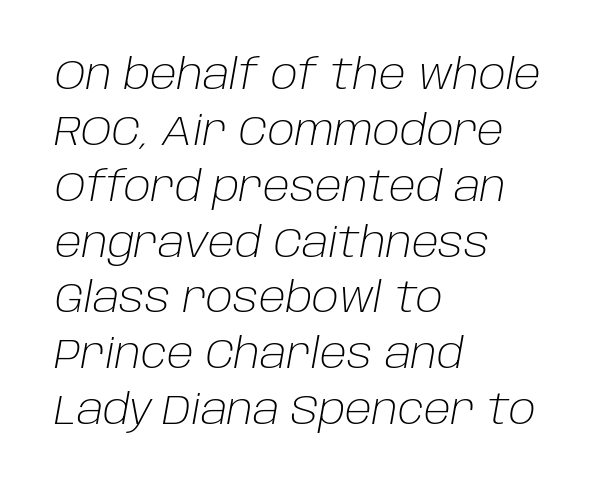
The image shows 42 px light type, italic (leaning right); set left-aligned, normal line spacing (1.33x), normal letter spacing, not underlined; low stroke contrast and a large x-height.
